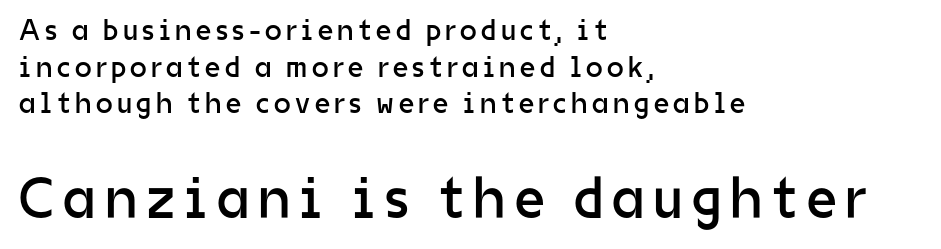
Q: Is the text bold? A: No.
Q: Is the text italic (slanted)? A: No, it is upright.
Q: Is the typeface a serif or a sans-serif typeface? A: Sans-serif.
Q: Is the text underlined? A: No.
Q: How is the paragraph aligned? A: Left-aligned.
Q: Which block of text is set in a larger size, the first (top) or the second (bottom)? A: The second (bottom) one.
Q: Width (condensed, normal, or wide)? A: Normal.
Q: Stroke contrast? A: Low.
Q: x-height? A: Medium.
Q: Monospaced? A: No.
